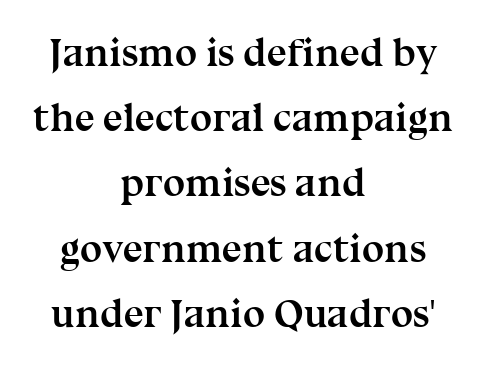
{"serif": "yes", "italic": "no", "bold": "yes", "weight": "semibold", "width": "normal", "stroke_contrast": "medium", "x_height": "medium", "monospaced": "no", "underline": "no", "align": "center", "line_spacing": "normal", "line_spacing_ratio": 1.63, "letter_spacing": "normal", "letter_spacing_em": 0.0, "glyph_px": 40}
